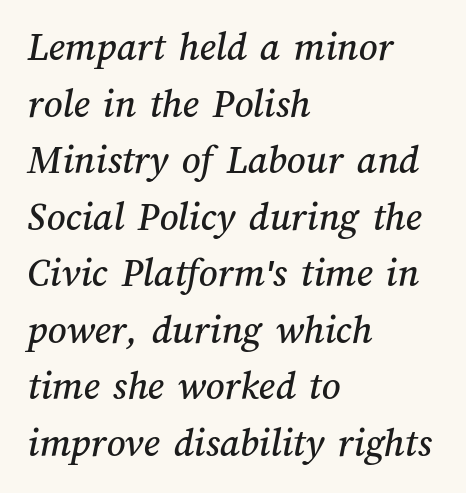
{"width": "normal", "stroke_contrast": "medium", "x_height": "medium", "monospaced": "no", "underline": "no", "align": "left", "line_spacing": "normal", "line_spacing_ratio": 1.38, "letter_spacing": "normal", "letter_spacing_em": 0.0, "glyph_px": 41}
